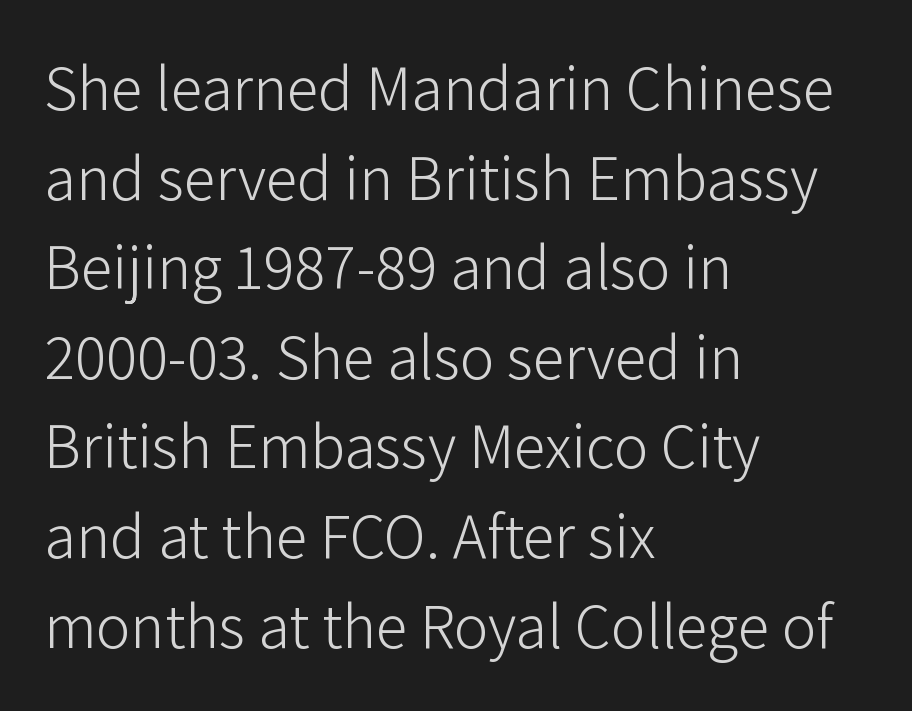
{"serif": "no", "italic": "no", "bold": "no", "weight": "light", "width": "normal", "stroke_contrast": "low", "x_height": "medium", "monospaced": "no", "underline": "no", "align": "left", "line_spacing": "normal", "line_spacing_ratio": 1.4, "letter_spacing": "normal", "letter_spacing_em": 0.0, "glyph_px": 64}
